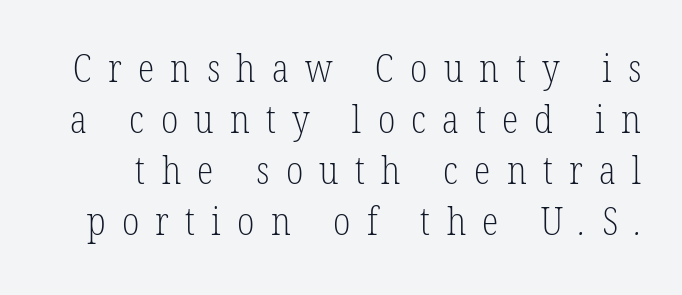
The image shows 38 px light, condensed serif type; set normal line spacing (1.34x), unusually wide letter spacing (+0.43 em), not underlined; low stroke contrast and a medium x-height.
